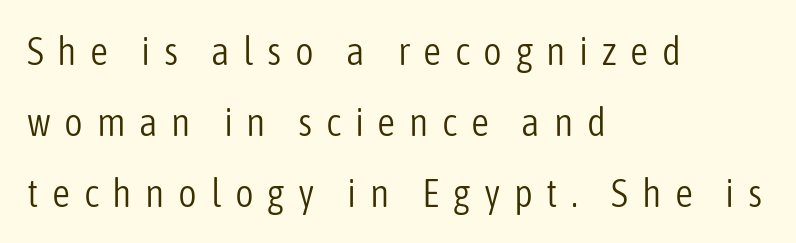
{"serif": "no", "italic": "no", "bold": "no", "weight": "light", "width": "condensed", "stroke_contrast": "low", "x_height": "medium", "monospaced": "no", "underline": "no", "align": "left", "line_spacing_ratio": 1.77, "letter_spacing": "wide", "letter_spacing_em": 0.34, "glyph_px": 40}
